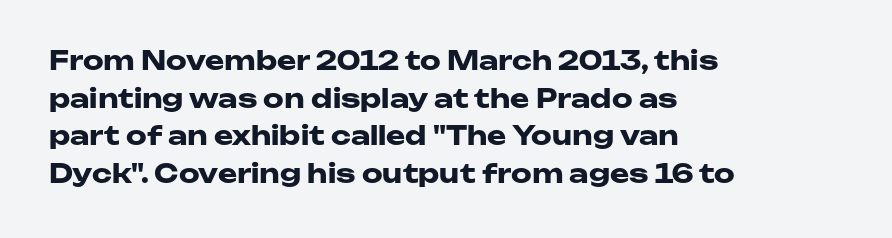
On the weight axis this lands at bold, roughly 700. Words float on clear page, feet unadorned. Interline gaps are of average width in this sample. The rendering keeps characters at their native spacing. In terms of posture, this sample is upright.
